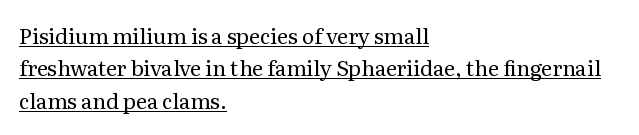
Q: Is the text bold? A: No.
Q: Is the text italic (slanted)? A: No, it is upright.
Q: Is the text underlined? A: Yes.
Q: How is the paragraph aligned? A: Left-aligned.
Q: Is the spacing between letters normal or unusually wide? A: Normal.
Q: Is the spacing between lines tight, normal or loose? A: Normal.
